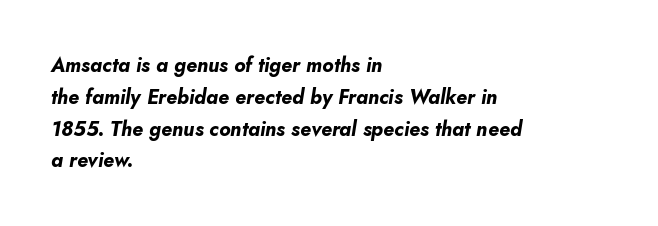
Honestly, the row spacing looks completely unremarkable. Every letter is thick-stroked: bold, no question. Slant detected: the letters are inclined. The passage shown has conventional tracking throughout. Honestly, there is no underline to notice here at all. Alignment: flush left.
